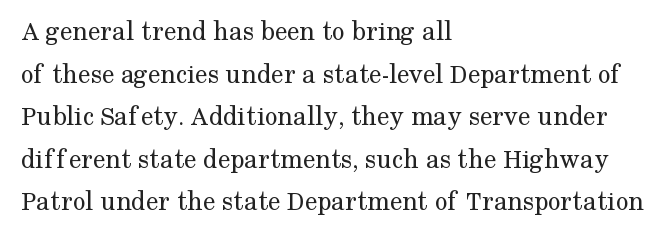
This rendering uses left alignment, leaving the right contour irregular. If you measured baseline to baseline, you'd find a middling distance. Is there any slant? The stems are plumb. Is this a fixed-width face? No — the glyphs have proportional, varying widths.
